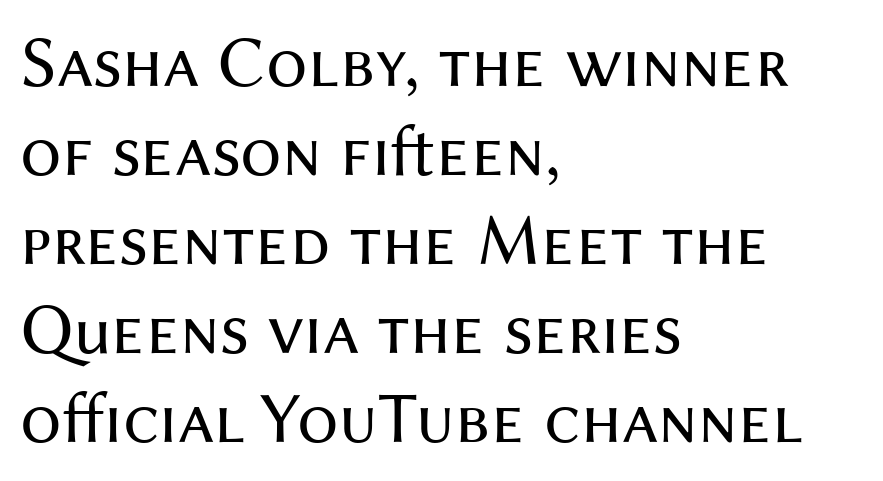
Honestly, there is no underline to notice here at all. When letters stand straight like this, we call the style roman or upright. Ink coverage per letter is moderate at most. Here the designer chose a conventional face with non-uniform glyph widths. The paragraph has a hard left edge and a soft right edge.
